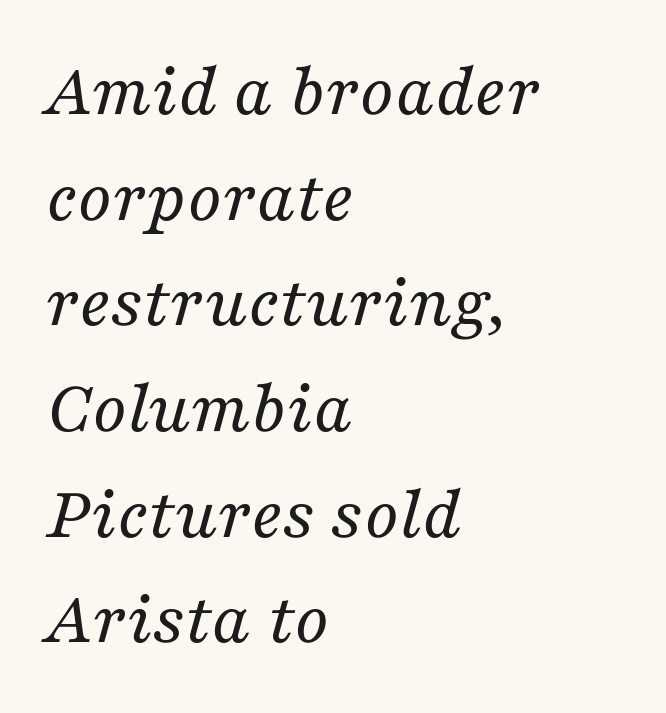
The image shows 76 px regular-weight serif type, italic (leaning right); set left-aligned, normal line spacing (1.39x), normal letter spacing, not underlined; medium stroke contrast and a medium x-height.
